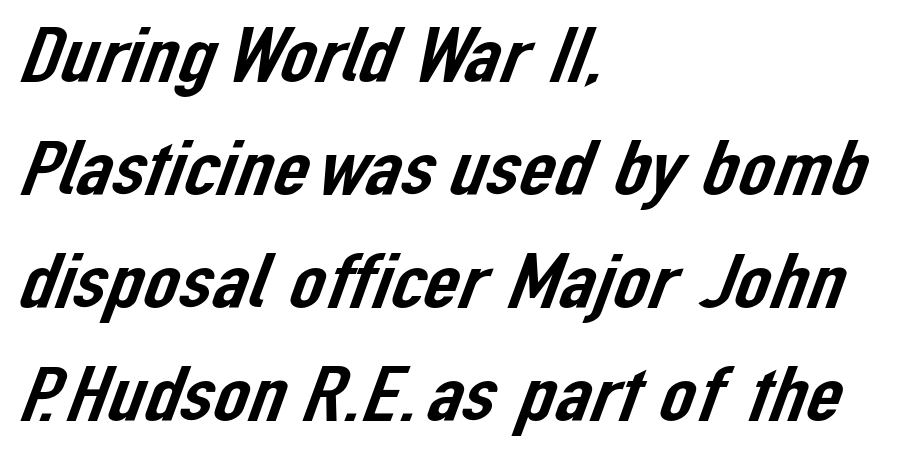
Q: Is the typeface a serif or a sans-serif typeface? A: Sans-serif.
Q: Is the text underlined? A: No.
Q: How is the paragraph aligned? A: Left-aligned.
Q: Is the spacing between letters normal or unusually wide? A: Normal.
Q: Is the spacing between lines tight, normal or loose? A: Normal.
Q: Width (condensed, normal, or wide)? A: Normal.
Q: Stroke contrast? A: Low.
Q: x-height? A: Medium.
Q: Monospaced? A: No.
